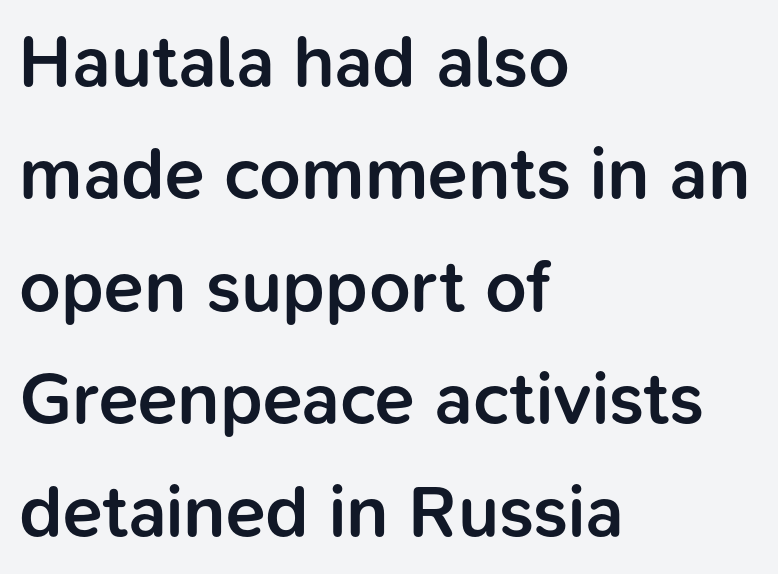
The image shows 73 px semibold sans-serif type, upright; set left-aligned, normal line spacing (1.54x), normal letter spacing, not underlined; low stroke contrast and a medium x-height.
